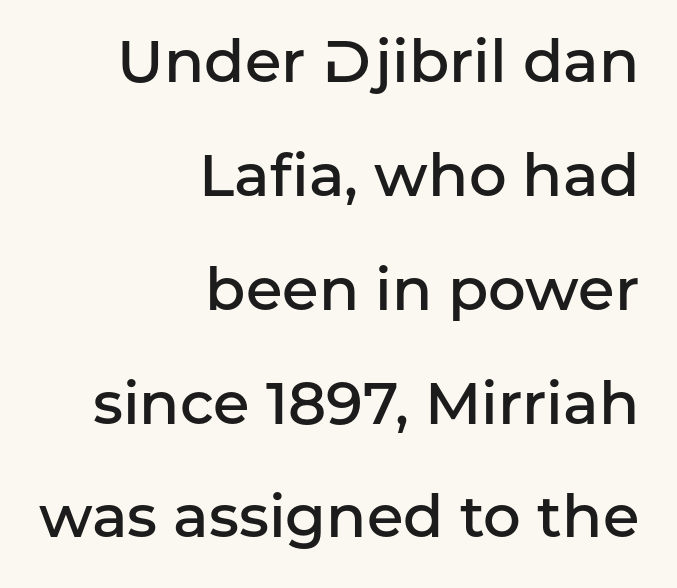
The passage shown stacks its lines with a broad gap. This sample uses a sans-serif face. How are the letters spaced? Ordinarily, with no added tracking. Check the space under the baseline: it is left empty. This sample has the flowing, uneven cadence of proportional lettering. Strokes here are thickened, but only to semibold level.
